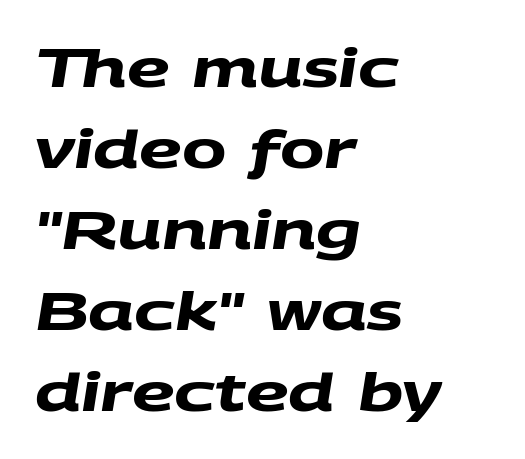
Horizontal bands of white between lines are of average thickness. In terms of letterform style, serifs are entirely absent. The face used here is rendered with its standard letterfit. A typesetter would call this proportional, since set widths differ per character. Quick note: underline off. The compositor pushed each line to the left boundary.
